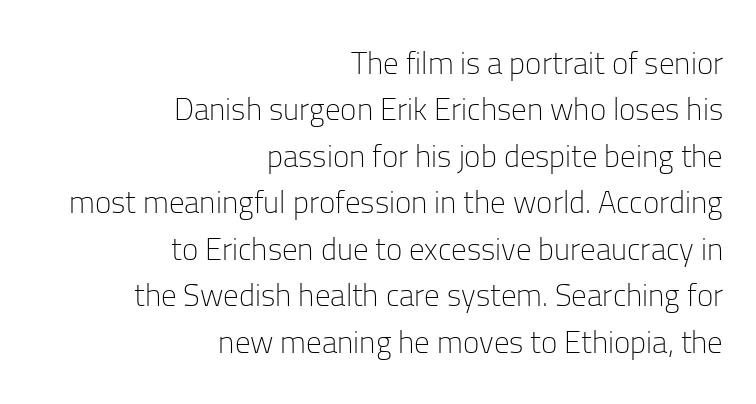
Q: Is the text bold? A: No.
Q: Is the text italic (slanted)? A: No, it is upright.
Q: Is the typeface a serif or a sans-serif typeface? A: Sans-serif.
Q: Is the text underlined? A: No.
Q: How is the paragraph aligned? A: Right-aligned.
Q: Is the spacing between letters normal or unusually wide? A: Normal.
Q: Is the spacing between lines tight, normal or loose? A: Normal.
Q: Width (condensed, normal, or wide)? A: Normal.
Q: Stroke contrast? A: Low.
Q: x-height? A: Medium.
Q: Monospaced? A: No.
